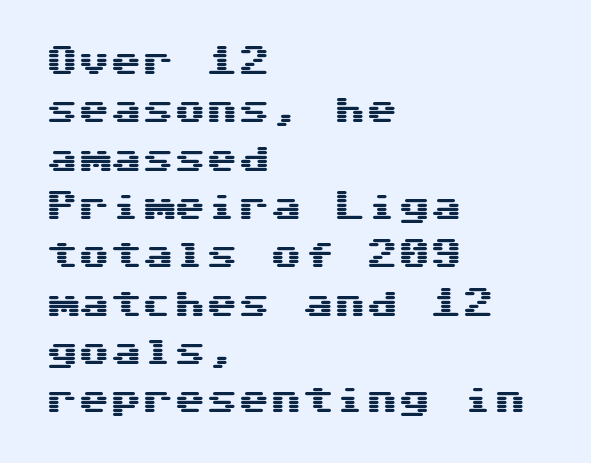
The image shows 32 px wide sans-serif type, upright, monospaced; set left-aligned, normal line spacing (1.51x), normal letter spacing, not underlined; medium stroke contrast and a medium x-height.
